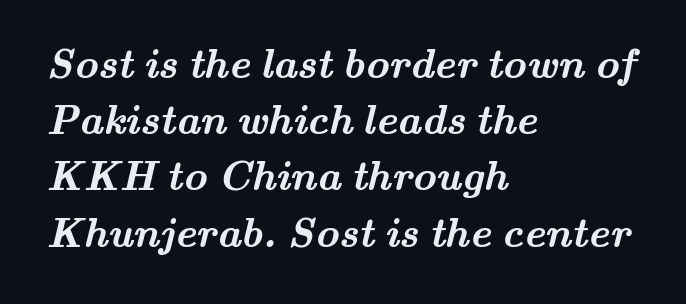
The image shows 41 px semibold, wide serif type; set left-aligned, normal line spacing (1.37x), normal letter spacing, not underlined; medium stroke contrast and a small x-height.
